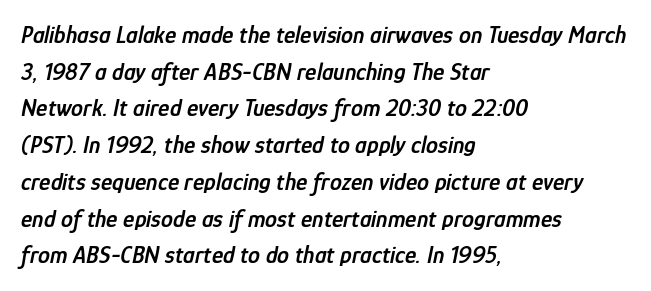
Q: Is the text bold? A: Semi-bold.
Q: Is the text italic (slanted)? A: Yes, it leans right by about 12 degrees.
Q: Is the text underlined? A: No.
Q: How is the paragraph aligned? A: Left-aligned.
Q: Is the spacing between letters normal or unusually wide? A: Normal.
Q: Is the spacing between lines tight, normal or loose? A: Normal.
